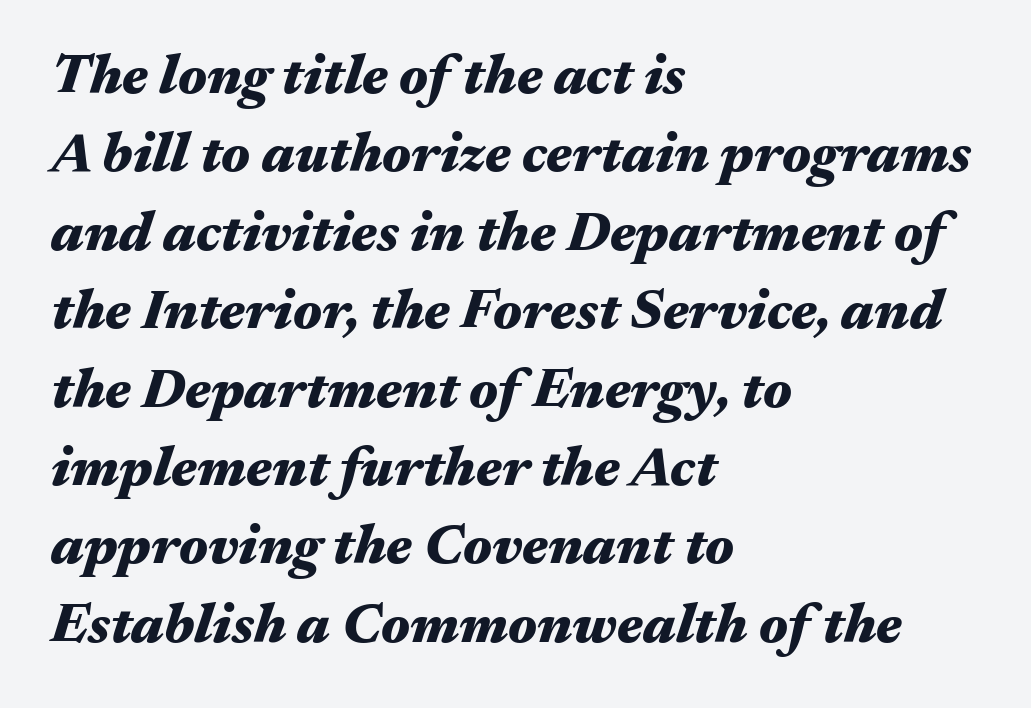
{"italic": "yes", "lean": "right", "slant_degrees": 17, "bold": "yes", "weight": "heavy", "width": "wide", "stroke_contrast": "medium", "x_height": "medium", "monospaced": "no", "underline": "no", "align": "left", "line_spacing": "normal", "line_spacing_ratio": 1.4, "letter_spacing": "normal", "letter_spacing_em": 0.0, "glyph_px": 56}
